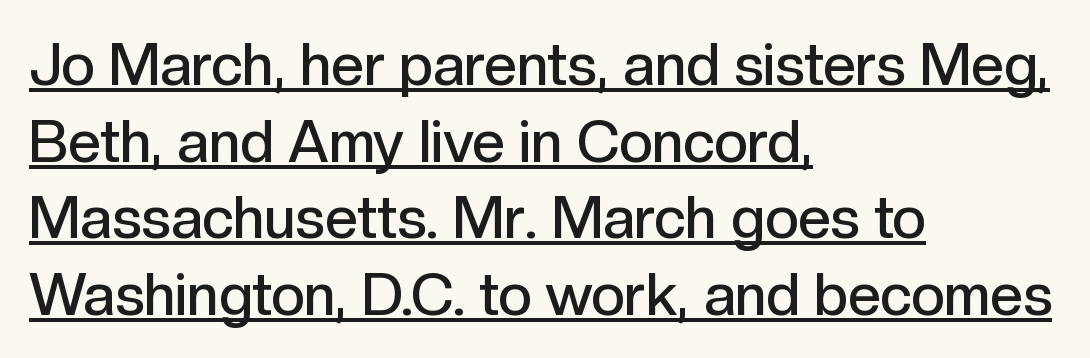
{"serif": "no", "italic": "no", "bold": "semi", "weight": "semibold", "width": "normal", "x_height": "medium", "monospaced": "no", "underline": "yes", "align": "left", "line_spacing": "normal", "line_spacing_ratio": 1.32, "letter_spacing": "normal", "letter_spacing_em": 0.0, "glyph_px": 58}
